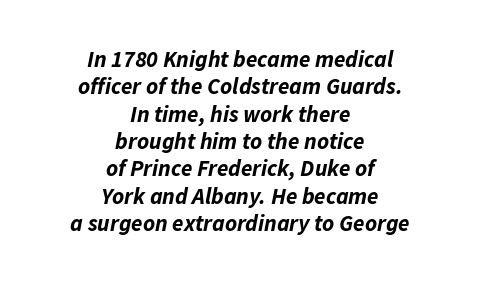
The image shows 23 px bold type, italic (leaning right); set centered, line spacing 1.19x, normal letter spacing, not underlined.
